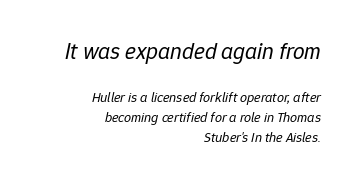
The image shows 23 px text type, italic (leaning right); set right-aligned, normal line spacing (1.42x), normal letter spacing, not underlined; the first (top) block is 1.64x larger.
